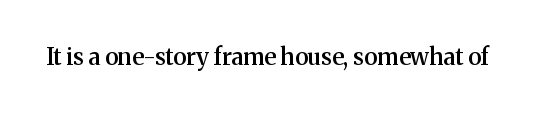
No extra tracking has been applied to these lines. The area under the type is left untouched. Weight: semibold (demi). If you drew a line through each stem, it would be perfectly vertical.
